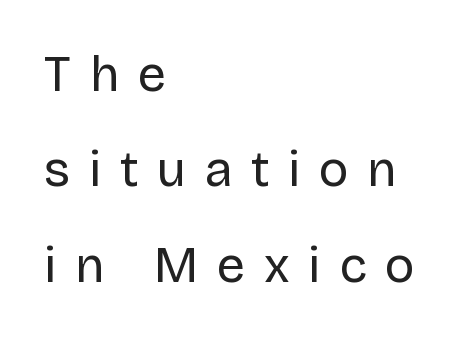
Is the block centered? No — it sits flush against the left margin. Stroke thickness stays within the range of a standard reading face or lighter. This rendering employs a face without finishing strokes, i.e., a sans-serif. Vertical strokes here are truly vertical.
